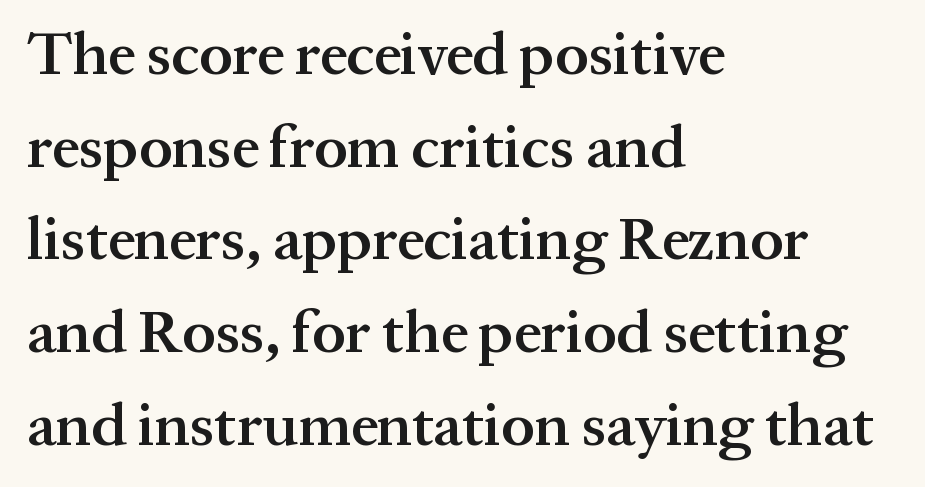
{"serif": "yes", "italic": "no", "bold": "semi", "weight": "semibold", "width": "normal", "stroke_contrast": "medium", "x_height": "medium", "monospaced": "no", "underline": "no", "align": "left", "line_spacing": "normal", "line_spacing_ratio": 1.52, "letter_spacing": "normal", "letter_spacing_em": 0.0, "glyph_px": 61}
